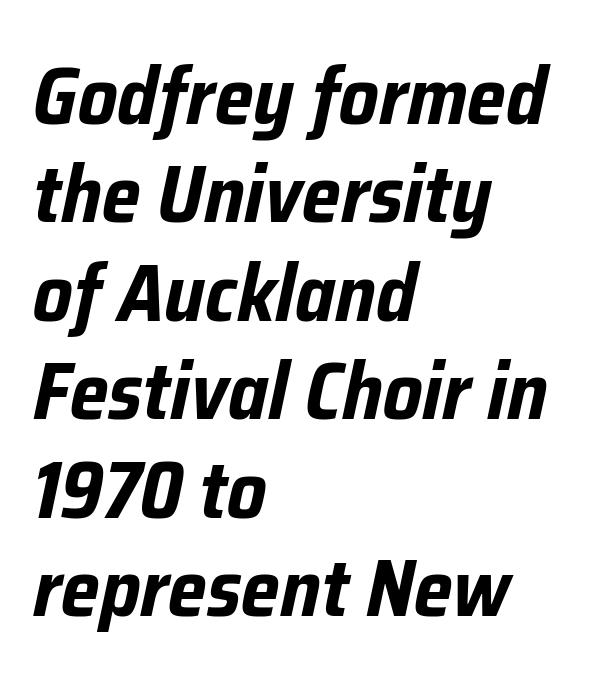
{"italic": "yes", "lean": "right", "slant_degrees": 12, "bold": "yes", "weight": "bold", "width": "condensed", "stroke_contrast": "low", "x_height": "medium", "monospaced": "no", "underline": "no", "align": "left", "line_spacing_ratio": 1.23, "letter_spacing": "normal", "letter_spacing_em": 0.0, "glyph_px": 80}
